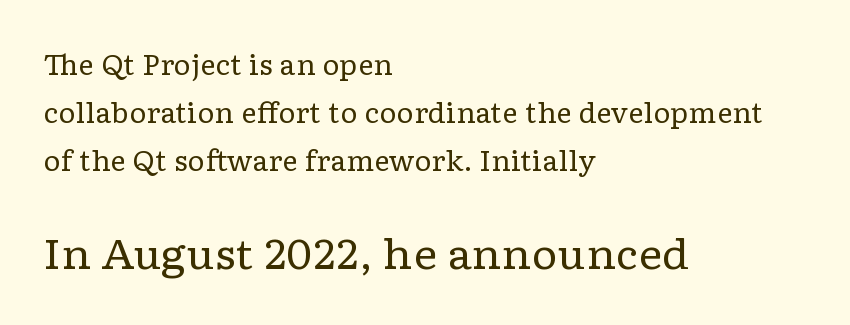
Two sizes are in play, and the larger belongs to the second block. The type family on display is of the serif kind. Posture: vertical. Does the copy run flush right? No — it runs flush left. This sample has the flowing, uneven cadence of proportional lettering. The rendering keeps characters at their native spacing.
